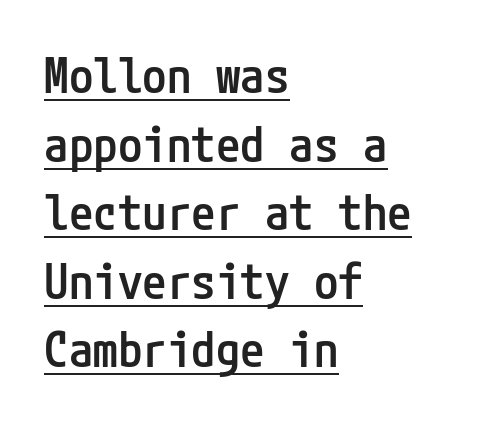
The image shows 49 px semibold, condensed sans-serif type, upright; set left-aligned, normal line spacing (1.4x), normal letter spacing, underlined; low stroke contrast and a medium x-height.
